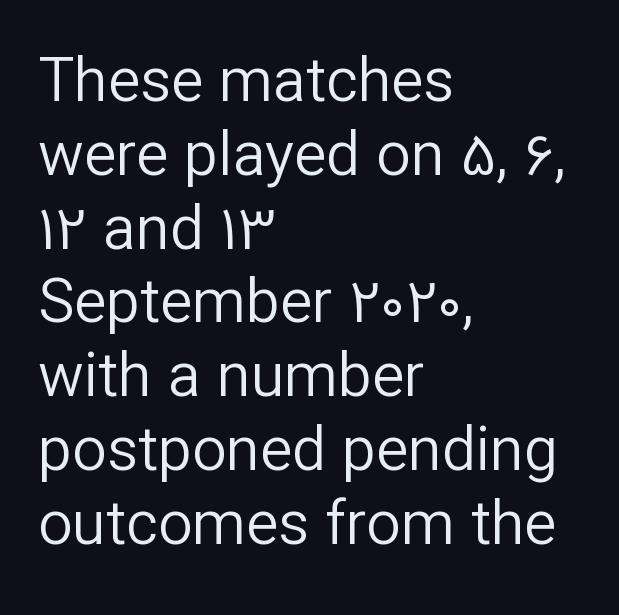
Q: Is the text bold? A: No.
Q: Is the text italic (slanted)? A: No, it is upright.
Q: Is the typeface a serif or a sans-serif typeface? A: Sans-serif.
Q: Is the text underlined? A: No.
Q: How is the paragraph aligned? A: Left-aligned.
Q: Is the spacing between letters normal or unusually wide? A: Normal.
Q: Width (condensed, normal, or wide)? A: Normal.
Q: Stroke contrast? A: Low.
Q: x-height? A: Medium.
Q: Monospaced? A: No.
